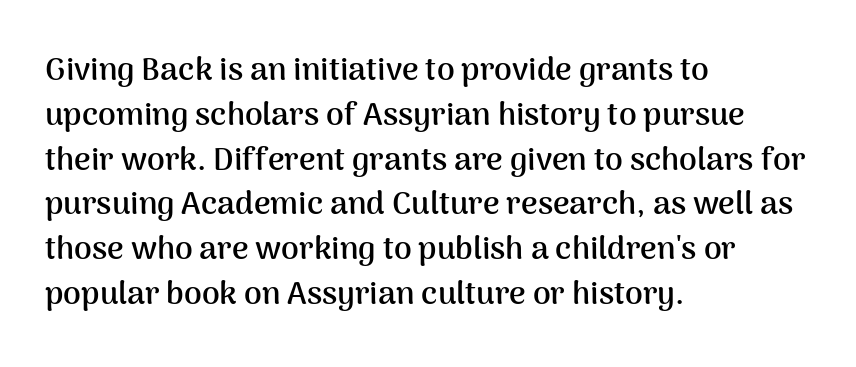
The image shows 32 px semibold sans-serif type, upright; set left-aligned, normal line spacing (1.4x), normal letter spacing, not underlined; medium stroke contrast and a medium x-height.
